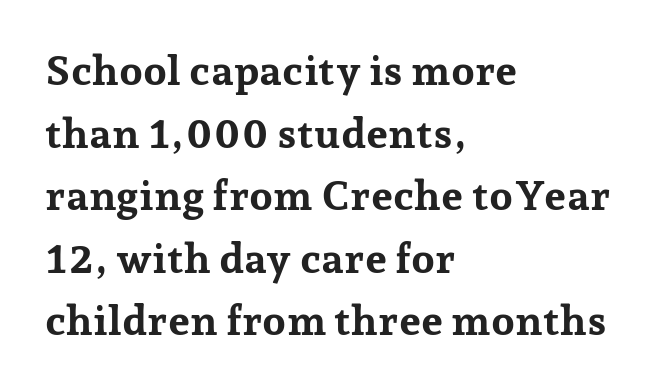
Standard letterfit; no display-style spreading of the glyphs. It's the straight-up-and-down kind of type. In terms of weight, the rendering is a true, heavy bold. Proportional: the letters do not fall into vertical columns. Has an underline been added? It has not.
